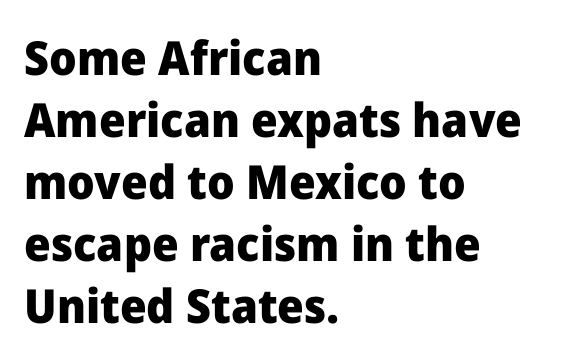
The image shows 47 px heavy sans-serif type, upright; set left-aligned, normal line spacing (1.32x), normal letter spacing, not underlined; low stroke contrast and a medium x-height.
